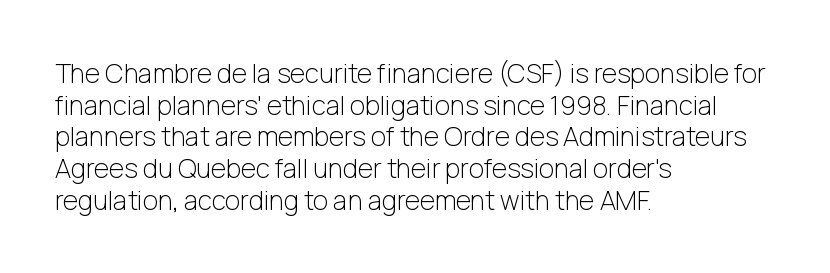
The image shows 26 px text type, upright; set left-aligned, line spacing 1.22x, normal letter spacing, not underlined.
